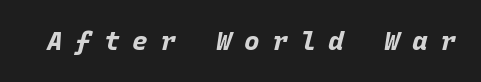
{"italic": "yes", "lean": "right", "slant_degrees": 15, "bold": "yes", "underline": "no", "letter_spacing": "wide", "letter_spacing_em": 0.48, "glyph_px": 26}
